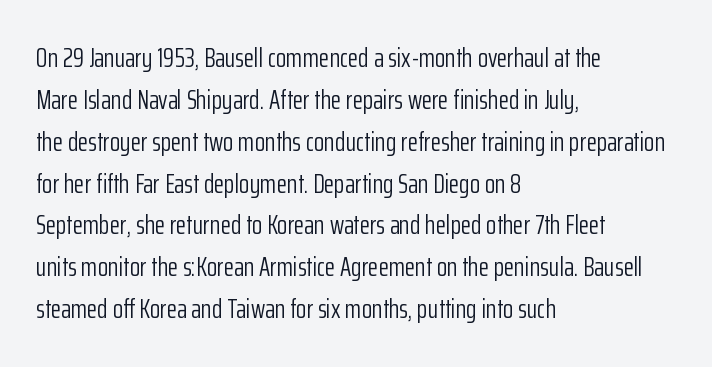
The image shows 27 px text type, upright; set left-aligned, normal line spacing (1.55x), normal letter spacing, not underlined.
